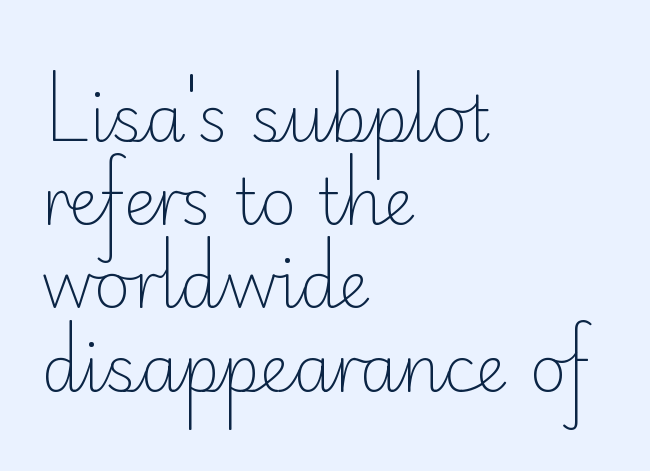
The image shows 64 px light sans-serif type, upright; set left-aligned, normal line spacing (1.3x), normal letter spacing, not underlined; low stroke contrast and a small x-height.
